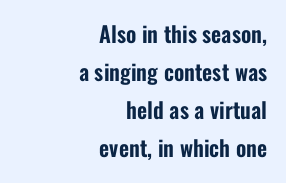
{"italic": "no", "underline": "no", "align": "right", "line_spacing_ratio": 1.73, "letter_spacing": "normal", "letter_spacing_em": 0.0, "glyph_px": 22}
